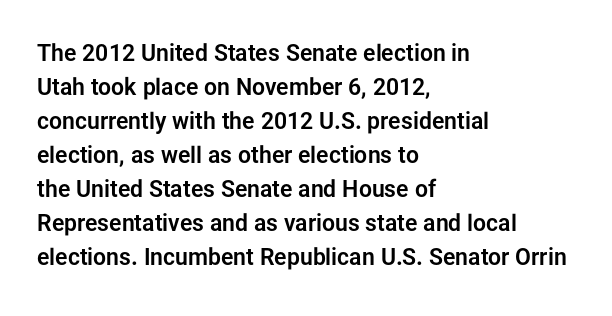
The image shows 23 px text type, upright; set left-aligned, normal line spacing (1.48x), normal letter spacing, not underlined.
